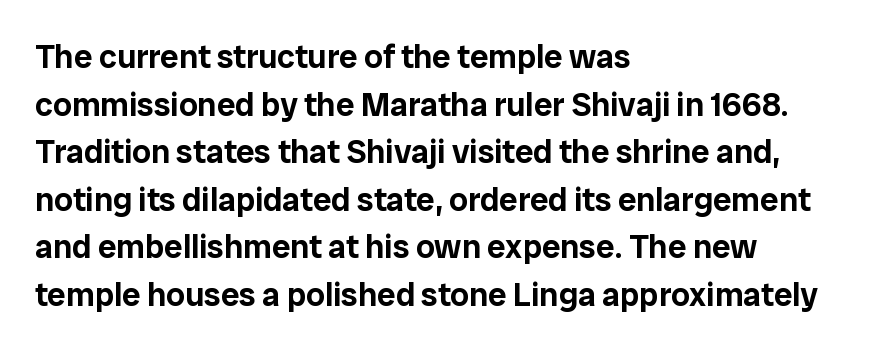
Q: Is the text italic (slanted)? A: No, it is upright.
Q: Is the typeface a serif or a sans-serif typeface? A: Sans-serif.
Q: Is the text underlined? A: No.
Q: How is the paragraph aligned? A: Left-aligned.
Q: Is the spacing between letters normal or unusually wide? A: Normal.
Q: Is the spacing between lines tight, normal or loose? A: Normal.
Q: Width (condensed, normal, or wide)? A: Normal.
Q: Stroke contrast? A: Low.
Q: x-height? A: Medium.
Q: Monospaced? A: No.
